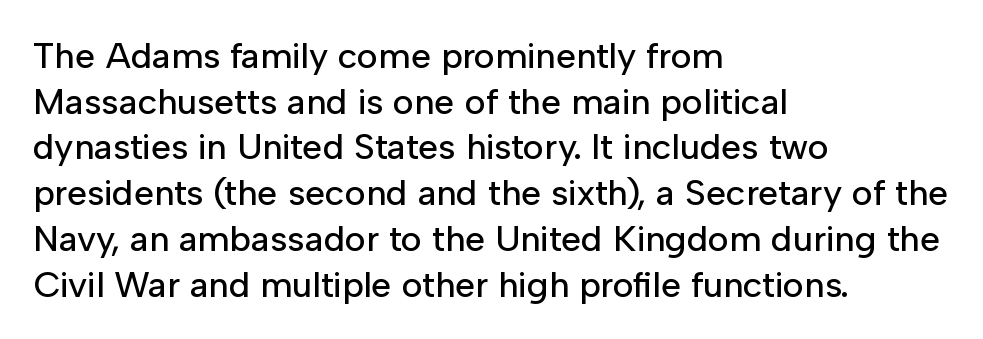
Q: Is the text italic (slanted)? A: No, it is upright.
Q: Is the typeface a serif or a sans-serif typeface? A: Sans-serif.
Q: Is the text underlined? A: No.
Q: How is the paragraph aligned? A: Left-aligned.
Q: Is the spacing between letters normal or unusually wide? A: Normal.
Q: Is the spacing between lines tight, normal or loose? A: Normal.
Q: Width (condensed, normal, or wide)? A: Normal.
Q: Stroke contrast? A: Low.
Q: x-height? A: Medium.
Q: Monospaced? A: No.
